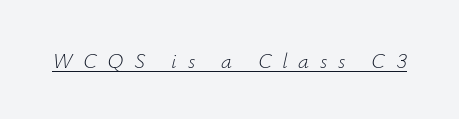
The image shows 22 px text type, italic (leaning right); set unusually wide letter spacing (+0.48 em), underlined.
